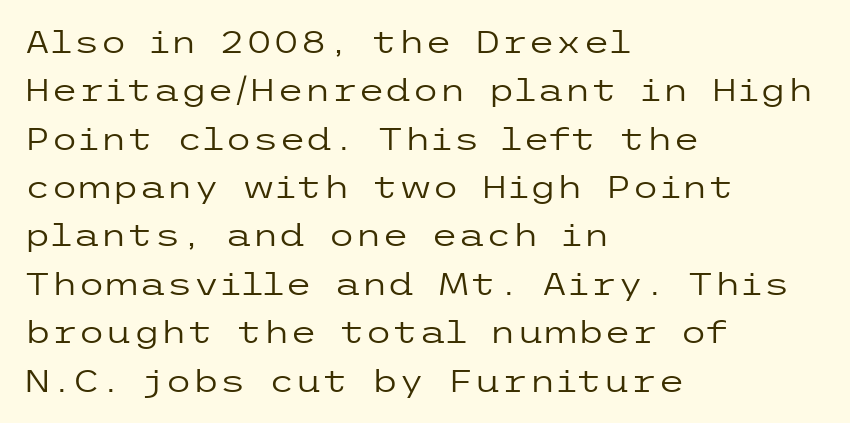
{"serif": "no", "italic": "no", "bold": "no", "weight": "regular", "width": "wide", "stroke_contrast": "low", "x_height": "medium", "underline": "no", "align": "left", "line_spacing": "normal", "line_spacing_ratio": 1.56, "letter_spacing": "normal", "letter_spacing_em": 0.0, "glyph_px": 31}
